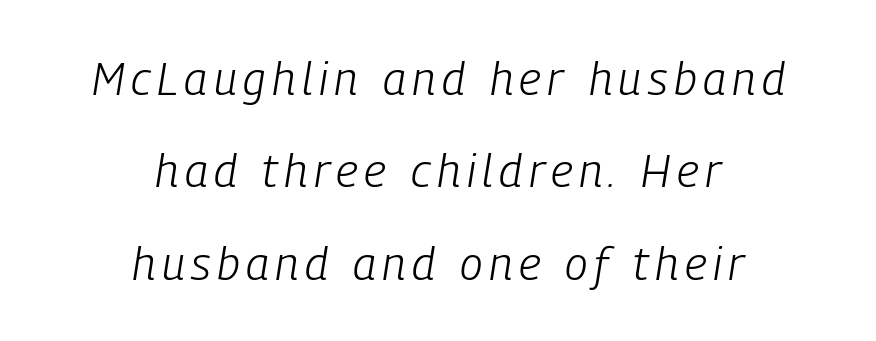
The image shows 46 px light, condensed type, italic (leaning right); set centered, loose line spacing (2.01x), not underlined; low stroke contrast and a medium x-height.
